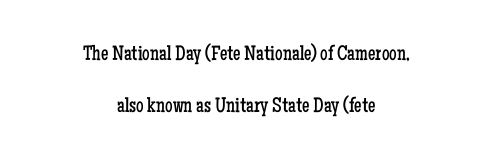
{"italic": "no", "bold": "no", "underline": "no", "align": "center", "line_spacing": "loose", "line_spacing_ratio": 2.48, "letter_spacing": "normal", "letter_spacing_em": 0.0, "glyph_px": 21}
